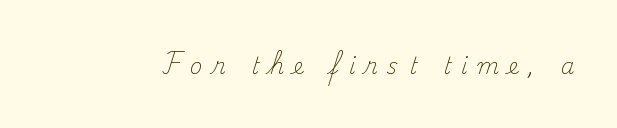
Caption: face not bold, strokes unweighted. Letter spacing: wide. Nobody drew a line under any word here.
